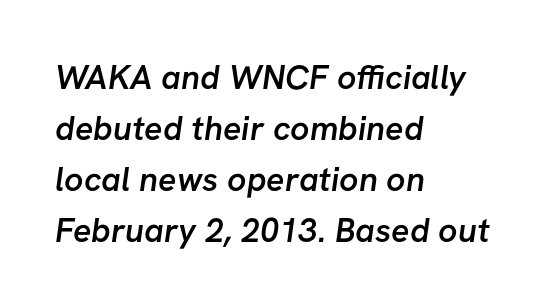
Q: Is the text bold? A: Semi-bold.
Q: Is the typeface a serif or a sans-serif typeface? A: Sans-serif.
Q: Is the text underlined? A: No.
Q: How is the paragraph aligned? A: Left-aligned.
Q: Is the spacing between letters normal or unusually wide? A: Normal.
Q: Is the spacing between lines tight, normal or loose? A: Normal.
Q: Width (condensed, normal, or wide)? A: Normal.
Q: Stroke contrast? A: Low.
Q: x-height? A: Medium.
Q: Monospaced? A: No.
